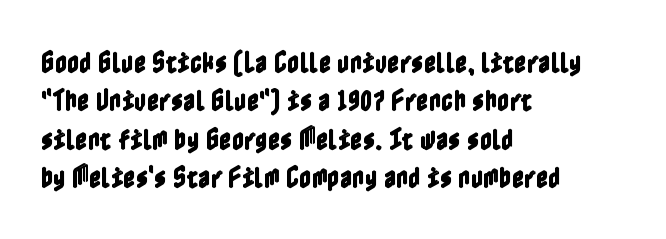
How would I describe the line gaps? Plain and ordinary. Teacher's note: observe the even left margin — that is flush-left alignment. Decoration check: the copy has no underline. Characters follow at the spacing the type designer built in. Is there any slant? The stems are plumb.
